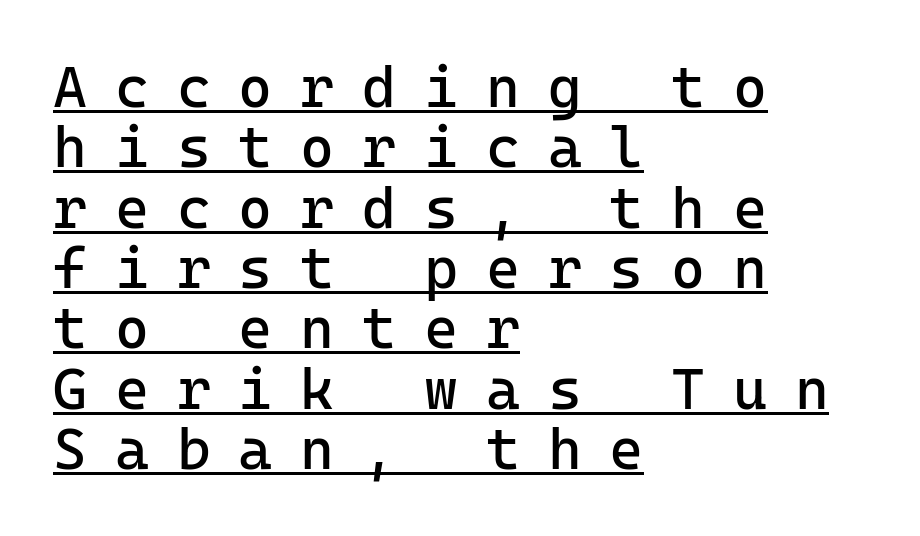
The image shows 58 px regular-weight sans-serif type, upright, monospaced; set left-aligned, tight line spacing (1.04x), unusually wide letter spacing (+0.48 em), underlined; low stroke contrast and a medium x-height.
